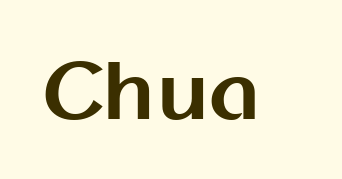
The passage shown is typed in a proportional face where columns would drift. Bare-footed words on every line. Unlike a traditional serif, this face leaves its strokes unadorned. Heavy, bold letterforms. These lines were composed using upright roman letters.
